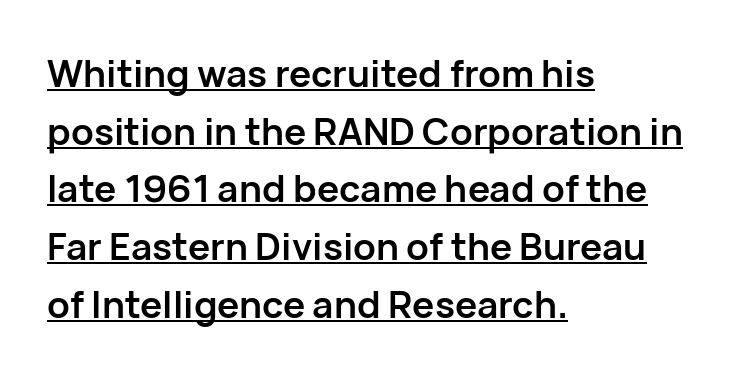
The image shows 37 px semibold sans-serif type, upright; set left-aligned, normal line spacing (1.56x), normal letter spacing, underlined; low stroke contrast and a medium x-height.
